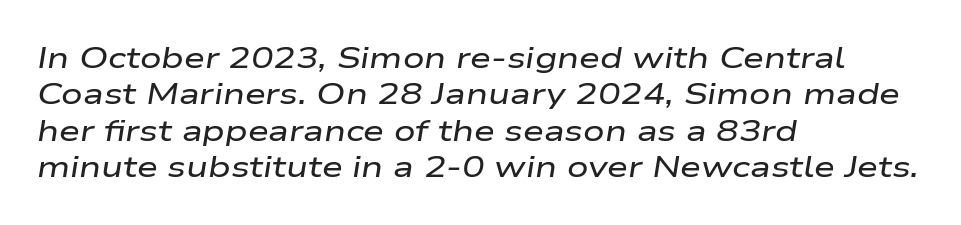
Q: Is the text italic (slanted)? A: Yes, it leans right by about 9 degrees.
Q: Is the text underlined? A: No.
Q: How is the paragraph aligned? A: Left-aligned.
Q: Is the spacing between letters normal or unusually wide? A: Normal.
Q: Width (condensed, normal, or wide)? A: Wide.
Q: Stroke contrast? A: Low.
Q: x-height? A: Medium.
Q: Monospaced? A: No.
